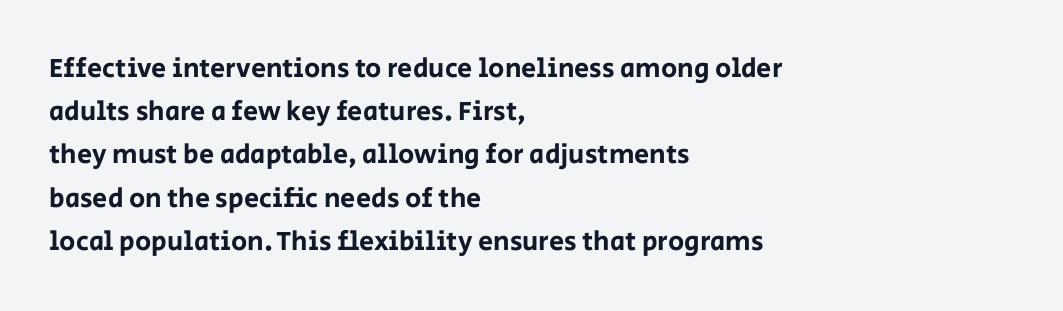
Q: Is the text italic (slanted)? A: No, it is upright.
Q: Is the text underlined? A: No.
Q: How is the paragraph aligned? A: Left-aligned.
Q: Is the spacing between letters normal or unusually wide? A: Normal.
Q: Is the spacing between lines tight, normal or loose? A: Normal.
